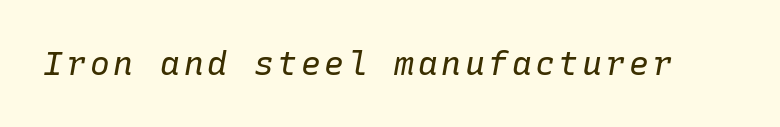
{"italic": "yes", "lean": "right", "slant_degrees": 10, "bold": "no", "weight": "regular", "width": "normal", "stroke_contrast": "low", "x_height": "medium", "monospaced": "yes", "underline": "no", "glyph_px": 33}
